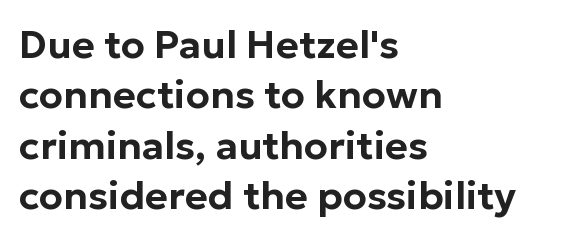
The passage shown is not underscored anywhere. These lines are rendered in a variable-pitch font. Letterform terminals end flat and unadorned throughout the passage. Line beginnings align vertically; line endings do not. You could call the tracking neutral — neither tight nor loose.
